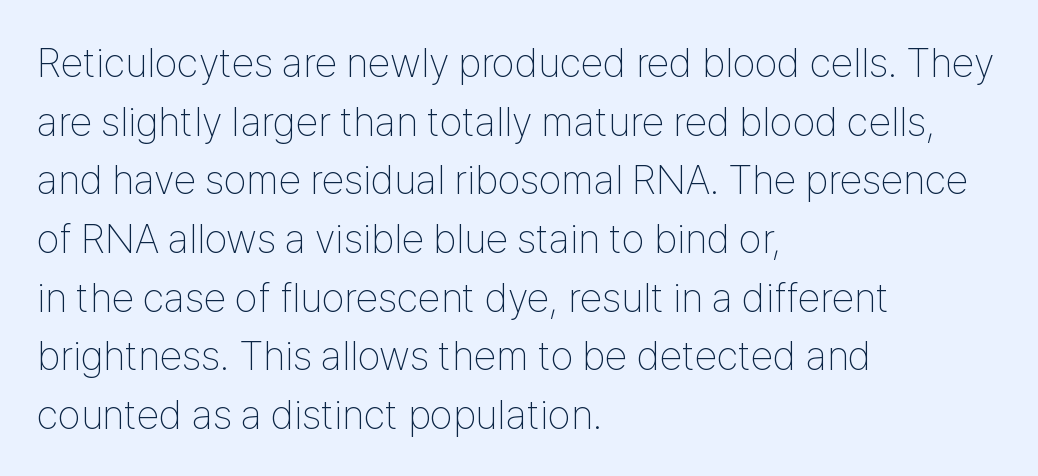
The image shows 41 px thin, condensed sans-serif type, upright; set left-aligned, normal line spacing (1.43x), normal letter spacing, not underlined; low stroke contrast and a medium x-height.
